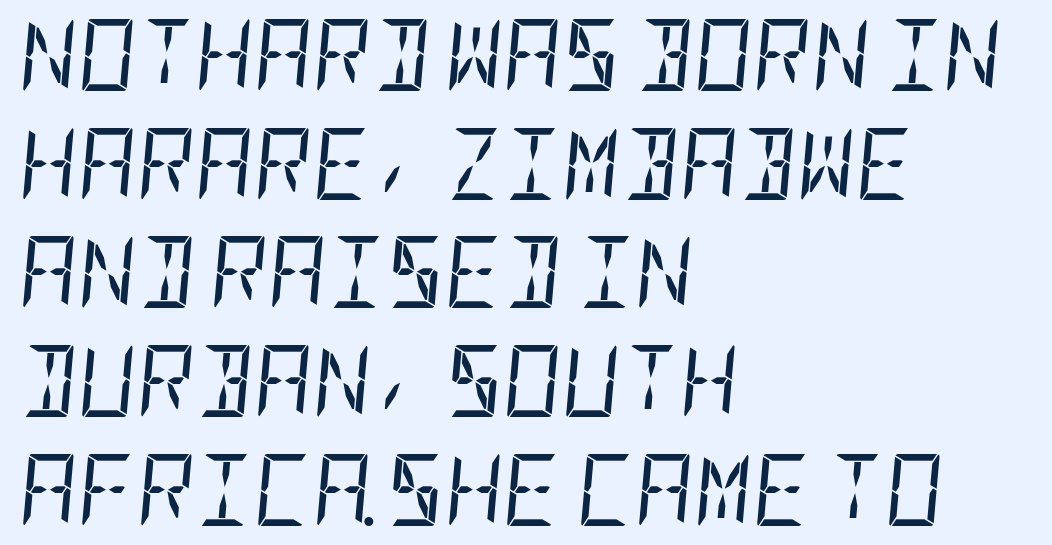
What's the leading like? Ordinary, nothing unusual. Only glyphs here, with clear space below each row. Line starts are locked; line ends wander. Stems and bowls with no extra thickness — not bold.
